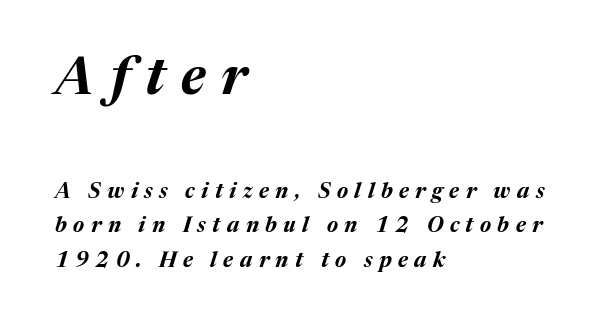
{"italic": "yes", "lean": "right", "slant_degrees": 17, "bold": "yes", "weight": "bold", "width": "normal", "stroke_contrast": "medium", "x_height": "medium", "monospaced": "no", "underline": "no", "align": "left", "line_spacing": "normal", "line_spacing_ratio": 1.64, "letter_spacing": "wide", "letter_spacing_em": 0.31, "larger_block": "first", "size_ratio": 2.48, "glyph_px": 52}
